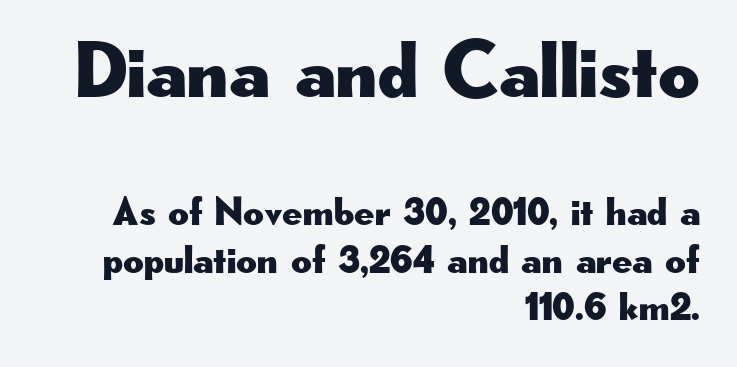
The glyphs are unaccompanied by any horizontal stroke below them. The face used here appears at its bigger size in the upper chunk. Alignment: flush right. Check where the strokes stop: nothing finishes them off — pure sans. Students, note that the glyphs here touch the page at normal intervals.
